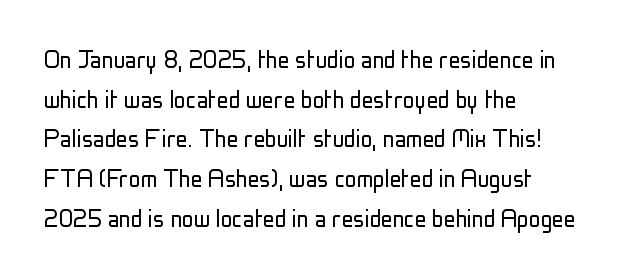
The image shows 29 px light, condensed sans-serif type, upright; set left-aligned, normal line spacing (1.37x), normal letter spacing, not underlined; low stroke contrast and a medium x-height.
